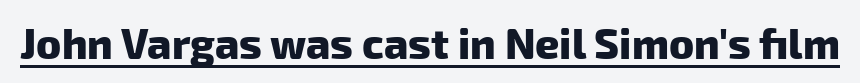
{"serif": "no", "bold": "yes", "weight": "heavy", "width": "normal", "stroke_contrast": "low", "x_height": "medium", "monospaced": "no", "underline": "yes", "letter_spacing": "normal", "letter_spacing_em": 0.0, "glyph_px": 42}
